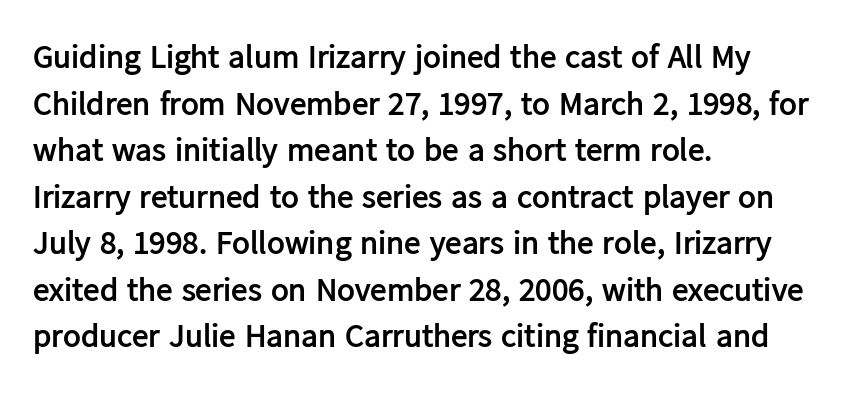
Q: Is the text bold? A: Yes.
Q: Is the text italic (slanted)? A: No, it is upright.
Q: Is the typeface a serif or a sans-serif typeface? A: Sans-serif.
Q: Is the text underlined? A: No.
Q: How is the paragraph aligned? A: Left-aligned.
Q: Is the spacing between letters normal or unusually wide? A: Normal.
Q: Is the spacing between lines tight, normal or loose? A: Normal.
Q: Width (condensed, normal, or wide)? A: Normal.
Q: Stroke contrast? A: Low.
Q: x-height? A: Medium.
Q: Monospaced? A: No.
